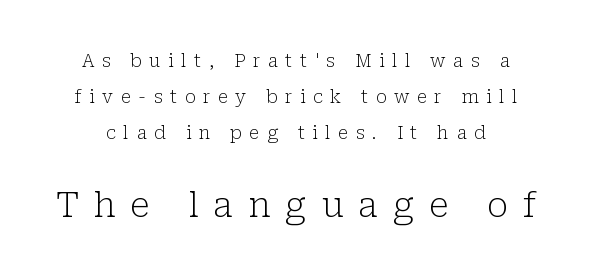
Q: Is the text bold? A: No.
Q: Is the text italic (slanted)? A: No, it is upright.
Q: Is the typeface a serif or a sans-serif typeface? A: Serif.
Q: Is the text underlined? A: No.
Q: Is the spacing between letters normal or unusually wide? A: Unusually wide.
Q: Is the spacing between lines tight, normal or loose? A: Loose.
Q: Which block of text is set in a larger size, the first (top) or the second (bottom)? A: The second (bottom) one.
Q: Width (condensed, normal, or wide)? A: Normal.
Q: Stroke contrast? A: Low.
Q: x-height? A: Medium.
Q: Monospaced? A: No.
